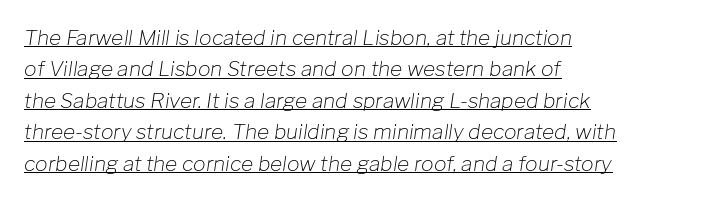
{"italic": "yes", "lean": "right", "slant_degrees": 8, "bold": "no", "underline": "yes", "align": "left", "line_spacing": "normal", "line_spacing_ratio": 1.5, "letter_spacing": "normal", "letter_spacing_em": 0.0, "glyph_px": 21}
